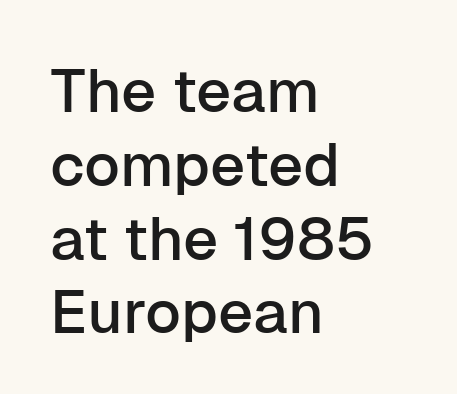
{"serif": "no", "italic": "no", "width": "normal", "stroke_contrast": "low", "x_height": "medium", "monospaced": "no", "underline": "no", "align": "left", "line_spacing_ratio": 1.21, "letter_spacing": "normal", "letter_spacing_em": 0.0, "glyph_px": 61}
